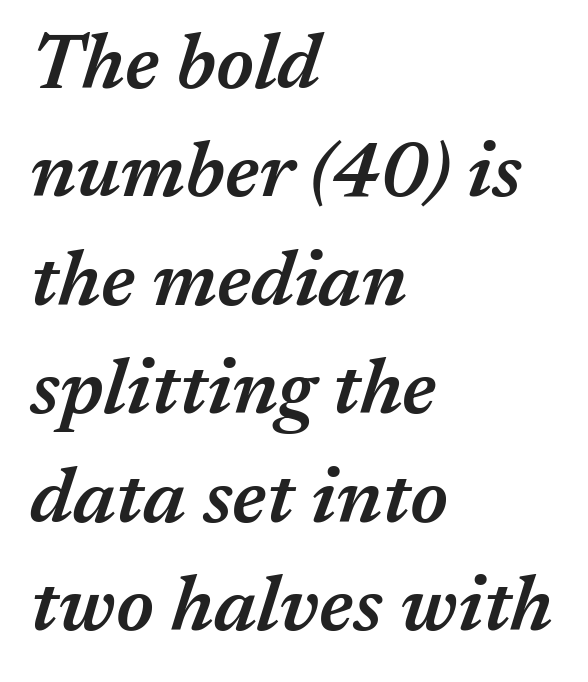
Q: Is the text bold? A: Semi-bold.
Q: Is the text italic (slanted)? A: Yes, it leans right by about 17 degrees.
Q: Is the text underlined? A: No.
Q: How is the paragraph aligned? A: Left-aligned.
Q: Is the spacing between letters normal or unusually wide? A: Normal.
Q: Is the spacing between lines tight, normal or loose? A: Normal.
Q: Width (condensed, normal, or wide)? A: Normal.
Q: Stroke contrast? A: Medium.
Q: x-height? A: Medium.
Q: Monospaced? A: No.
